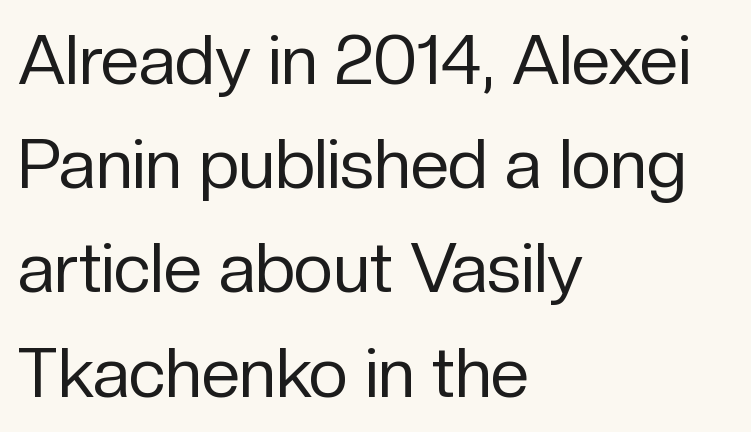
{"serif": "no", "italic": "no", "bold": "no", "weight": "regular", "width": "normal", "stroke_contrast": "low", "x_height": "medium", "monospaced": "no", "underline": "no", "align": "left", "line_spacing": "normal", "line_spacing_ratio": 1.51, "letter_spacing": "normal", "letter_spacing_em": 0.0, "glyph_px": 69}
